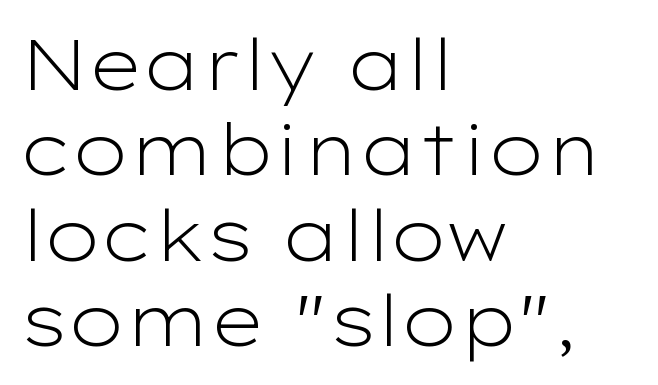
{"serif": "no", "italic": "no", "bold": "no", "weight": "light", "width": "wide", "stroke_contrast": "low", "x_height": "medium", "monospaced": "no", "underline": "no", "align": "left", "line_spacing_ratio": 1.22, "letter_spacing": "normal", "letter_spacing_em": 0.0, "glyph_px": 70}
